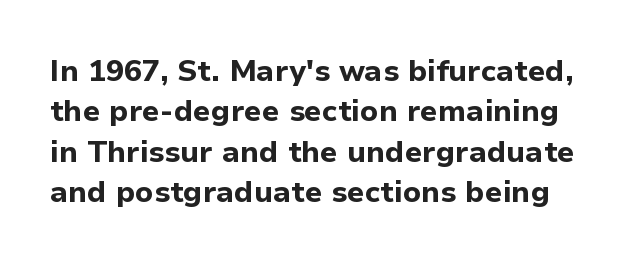
The image shows 30 px bold sans-serif type, upright; set normal line spacing (1.35x), normal letter spacing, not underlined; low stroke contrast and a medium x-height.
